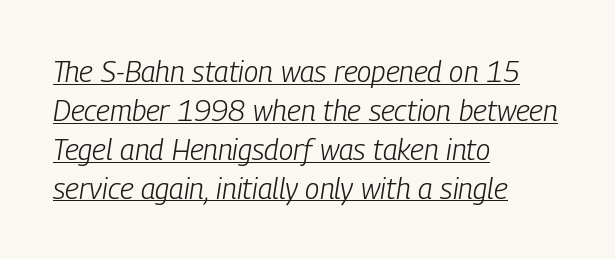
{"italic": "yes", "lean": "right", "slant_degrees": 9, "bold": "no", "weight": "light", "width": "condensed", "stroke_contrast": "low", "x_height": "medium", "monospaced": "no", "underline": "yes", "align": "left", "line_spacing": "normal", "line_spacing_ratio": 1.34, "letter_spacing": "normal", "letter_spacing_em": 0.0, "glyph_px": 29}
